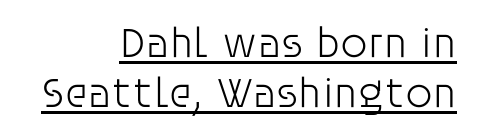
Nobody touched the tracking dial on this one. A student would call this right alignment; a typographer would say flush right, rag left. A roman cut, with each character standing at attention. The passage shown is typed in a proportional face where columns would drift.
